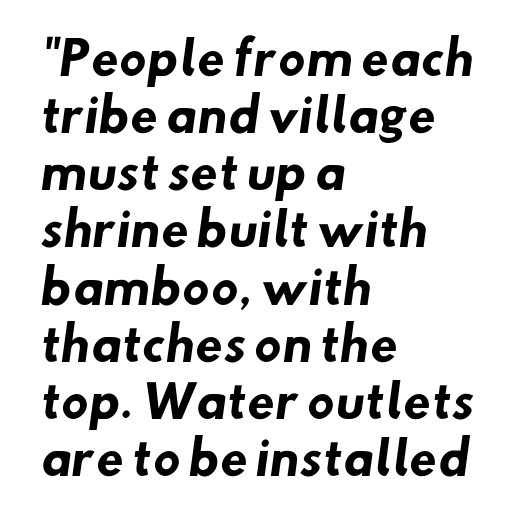
{"serif": "no", "bold": "yes", "weight": "heavy", "width": "normal", "stroke_contrast": "low", "x_height": "small", "monospaced": "no", "underline": "no", "align": "left", "line_spacing": "normal", "line_spacing_ratio": 1.27, "letter_spacing": "normal", "letter_spacing_em": 0.0, "glyph_px": 45}
